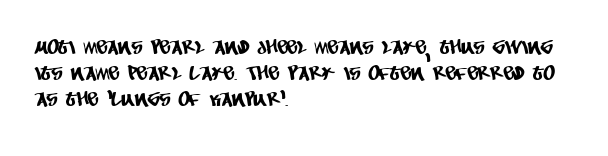
{"underline": "no", "align": "left", "line_spacing": "normal", "line_spacing_ratio": 1.31, "letter_spacing": "normal", "letter_spacing_em": 0.0, "glyph_px": 20}
